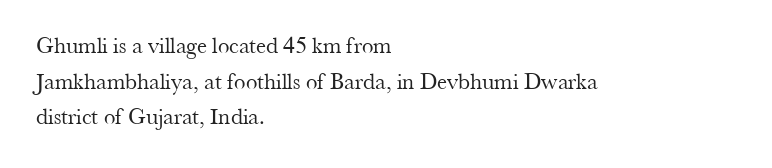
{"italic": "no", "bold": "no", "underline": "no", "align": "left", "line_spacing": "normal", "line_spacing_ratio": 1.55, "letter_spacing": "normal", "letter_spacing_em": 0.0, "glyph_px": 23}
